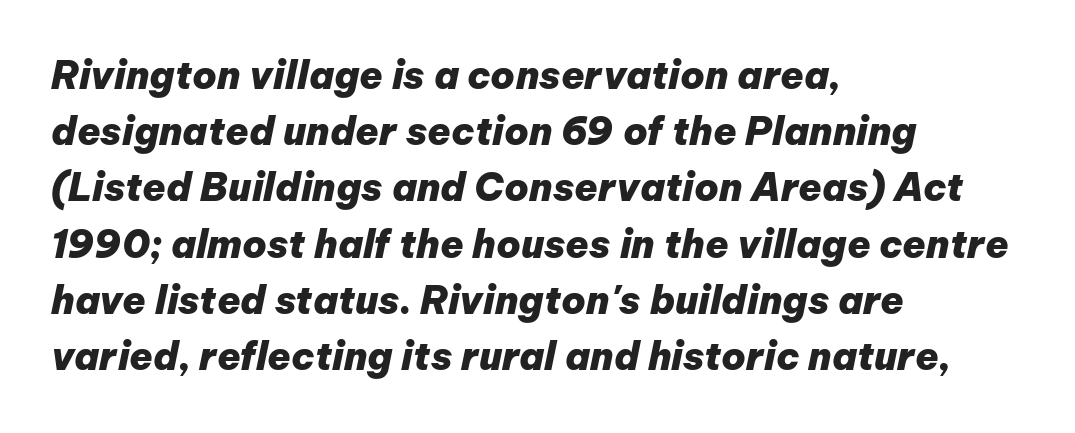
The image shows 38 px heavy type, italic (leaning right); set left-aligned, normal line spacing (1.48x), normal letter spacing, not underlined; low stroke contrast and a medium x-height.
